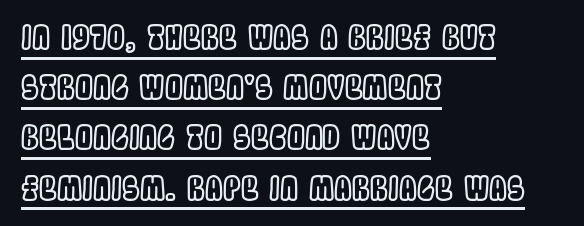
Every row of glyphs begins at an identical x-position on the left. Tracking here is standard; glyphs follow each other at the usual distance. Is this a fixed-width face? No — the glyphs have proportional, varying widths. Whoever set this chose a conventional vertical rhythm. The letters stand straight up with perfectly vertical stems. Like a heading marked for emphasis, these lines bear an underscore.
